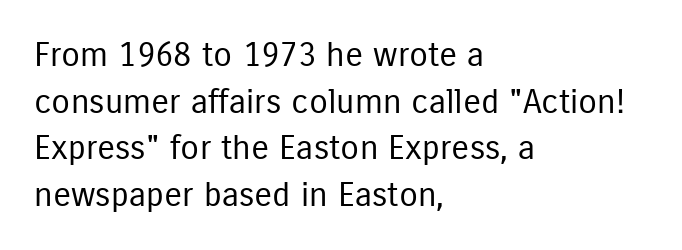
Q: Is the text bold? A: No.
Q: Is the text italic (slanted)? A: No, it is upright.
Q: Is the typeface a serif or a sans-serif typeface? A: Sans-serif.
Q: Is the text underlined? A: No.
Q: How is the paragraph aligned? A: Left-aligned.
Q: Is the spacing between letters normal or unusually wide? A: Normal.
Q: Is the spacing between lines tight, normal or loose? A: Normal.
Q: Width (condensed, normal, or wide)? A: Condensed.
Q: Stroke contrast? A: Low.
Q: x-height? A: Medium.
Q: Monospaced? A: No.
